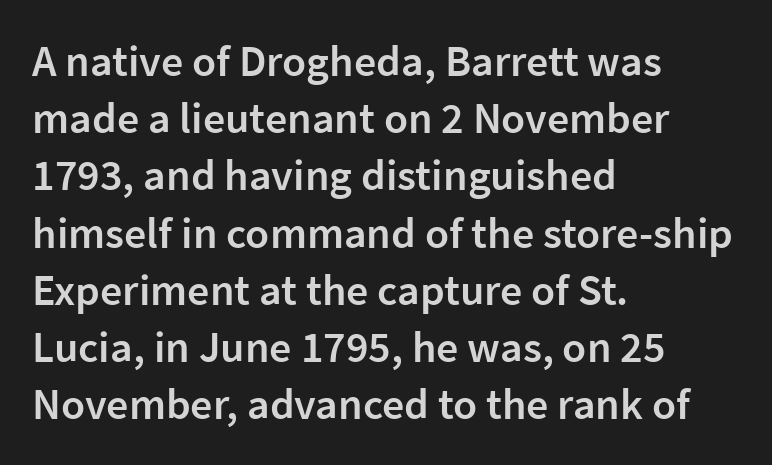
Line starts are locked; line ends wander. The lettering stays uniformly vertical, giving the passage a roman look. Vertical spacing — default. Just letters on the line, the space beneath them empty.
